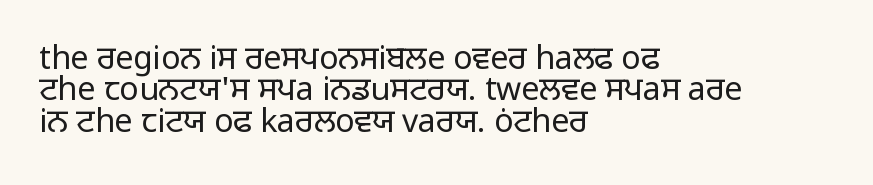
Q: Is the text bold? A: No.
Q: Is the text italic (slanted)? A: No, it is upright.
Q: Is the typeface a serif or a sans-serif typeface? A: Sans-serif.
Q: Is the text underlined? A: No.
Q: How is the paragraph aligned? A: Left-aligned.
Q: Is the spacing between letters normal or unusually wide? A: Normal.
Q: Is the spacing between lines tight, normal or loose? A: Tight.
Q: Width (condensed, normal, or wide)? A: Normal.
Q: Stroke contrast? A: Low.
Q: x-height? A: Medium.
Q: Monospaced? A: No.
